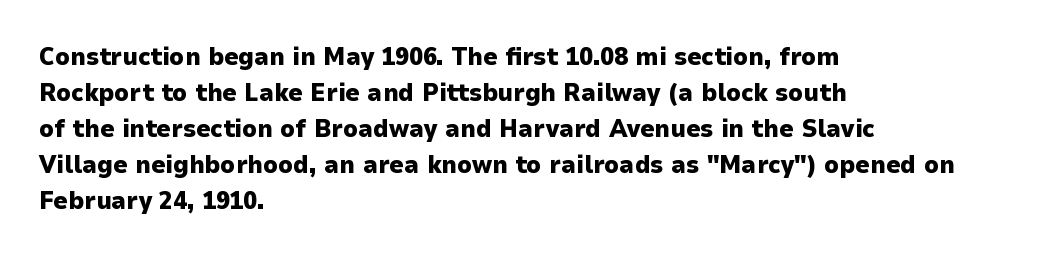
The image shows 25 px bold type, upright; set left-aligned, normal line spacing (1.44x), normal letter spacing, not underlined.
